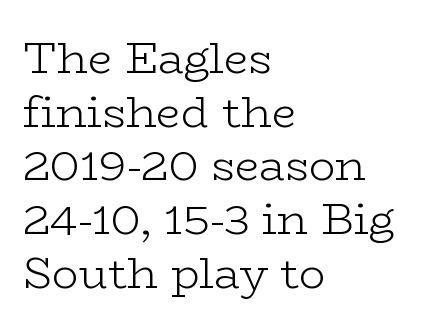
{"serif": "yes", "italic": "no", "bold": "no", "weight": "light", "width": "wide", "stroke_contrast": "low", "x_height": "medium", "monospaced": "no", "underline": "no", "align": "left", "line_spacing_ratio": 1.22, "letter_spacing": "normal", "letter_spacing_em": 0.0, "glyph_px": 44}
